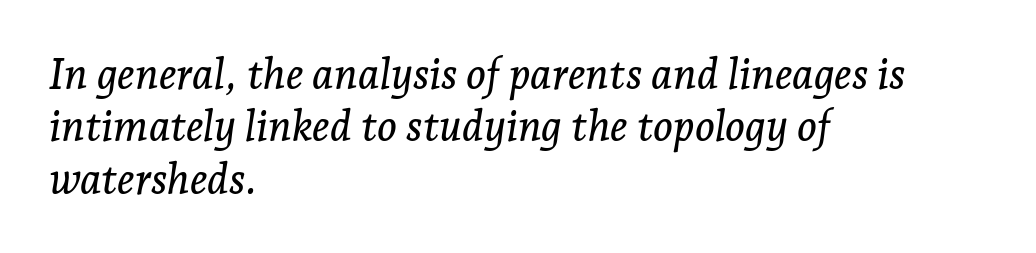
The image shows 42 px serif type, italic (leaning right); set left-aligned, normal line spacing (1.25x), normal letter spacing, not underlined; low stroke contrast and a medium x-height.
